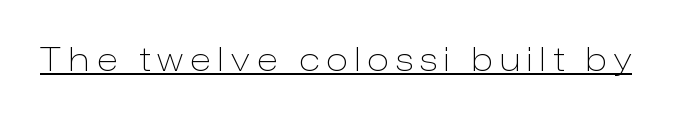
The image shows 32 px light sans-serif type, upright; set unusually wide letter spacing (+0.23 em), underlined; low stroke contrast and a medium x-height.
